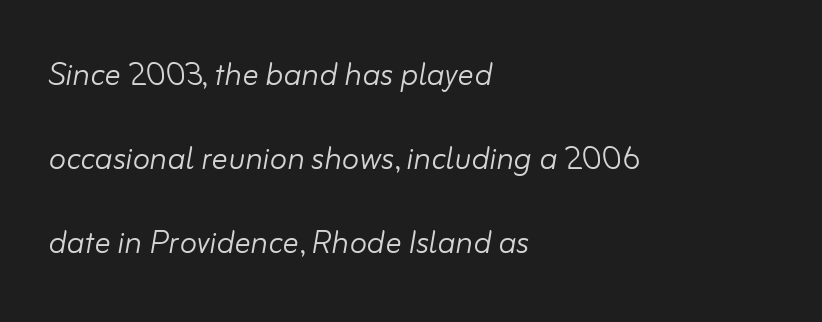
The image shows 40 px light type, italic (leaning right); set left-aligned, loose line spacing (2.1x), normal letter spacing, not underlined; low stroke contrast and a small x-height.
